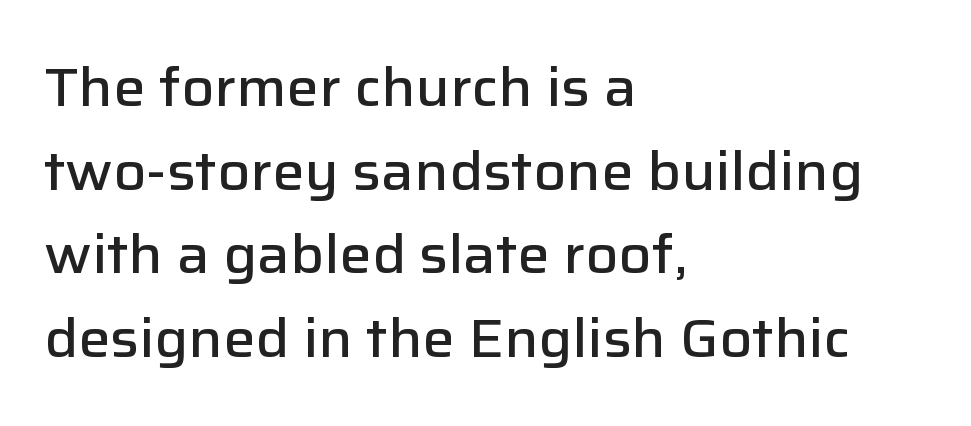
Upright lettering throughout. Grotesque or geometric, the face here clearly has no serifs. You could not count columns in this text — the font is proportionally spaced. Regular leading.
